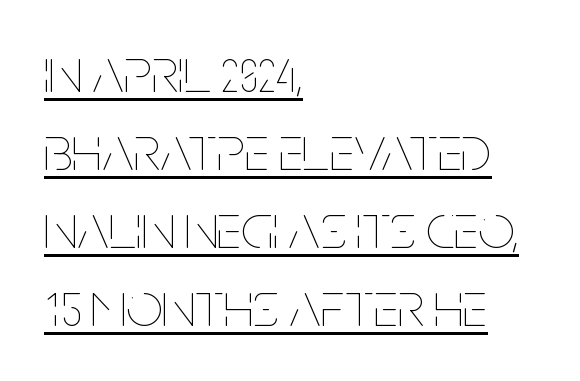
One-word summary of the alignment: left. Nope, not italic — everything's standing straight. The passage shown is underscored from start to finish. Is the stroke heavy? The answer is a plain regular-or-lighter. The tracking reads as untouched default to a designer's eye. The face used here is proportionally spaced, like ordinary book or web type.
